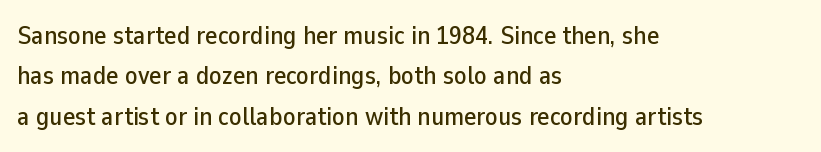
{"italic": "no", "underline": "no", "align": "left", "line_spacing": "normal", "line_spacing_ratio": 1.55, "letter_spacing": "normal", "letter_spacing_em": 0.0, "glyph_px": 26}
